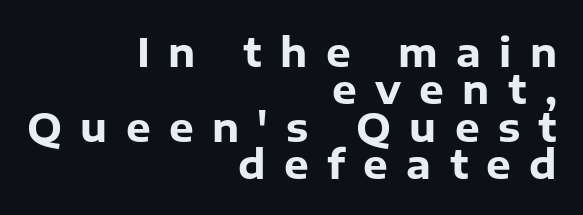
Q: Is the text bold? A: Yes.
Q: Is the text italic (slanted)? A: No, it is upright.
Q: Is the typeface a serif or a sans-serif typeface? A: Sans-serif.
Q: Is the text underlined? A: No.
Q: How is the paragraph aligned? A: Right-aligned.
Q: Is the spacing between letters normal or unusually wide? A: Unusually wide.
Q: Is the spacing between lines tight, normal or loose? A: Tight.
Q: Width (condensed, normal, or wide)? A: Normal.
Q: Stroke contrast? A: Low.
Q: x-height? A: Medium.
Q: Monospaced? A: No.
